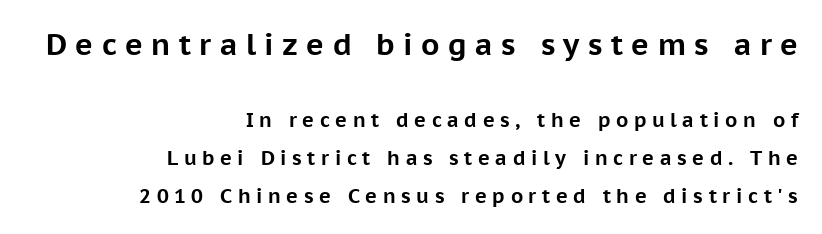
{"serif": "no", "italic": "no", "bold": "yes", "weight": "bold", "width": "normal", "stroke_contrast": "low", "x_height": "medium", "monospaced": "no", "underline": "no", "align": "right", "line_spacing": "loose", "line_spacing_ratio": 1.92, "letter_spacing": "wide", "letter_spacing_em": 0.28, "larger_block": "first", "size_ratio": 1.5, "glyph_px": 30}
